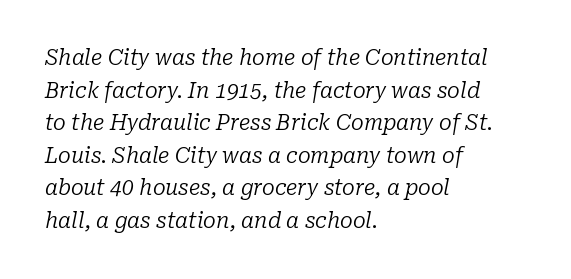
The image shows 21 px text type, italic (leaning right); set left-aligned, normal line spacing (1.55x), normal letter spacing, not underlined.
